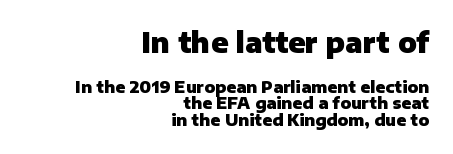
In terms of weight, the rendering is a true, heavy bold. Reading top to bottom, the characters get smaller at the block break. Quick note: interline space is minimal. Leftover space on each line is placed entirely before the opening word.
